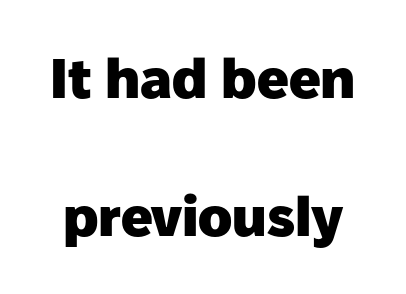
The image shows 56 px heavy sans-serif type, upright; set loose line spacing (2.46x), normal letter spacing, not underlined; low stroke contrast and a medium x-height.
